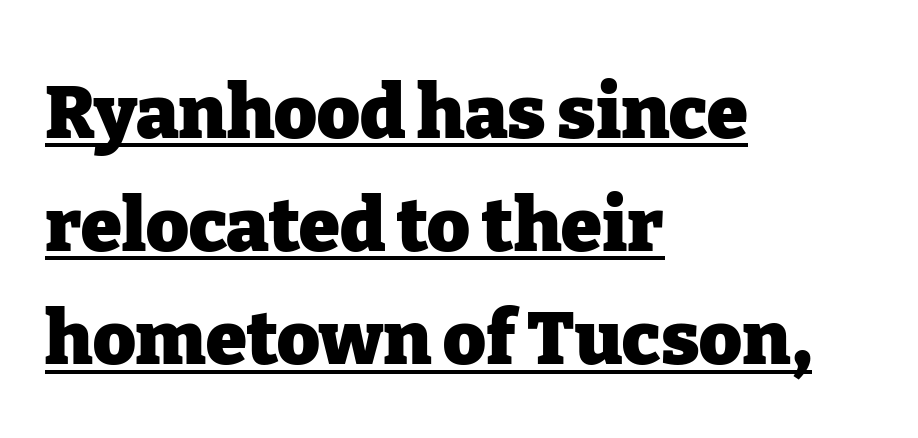
{"serif": "yes", "italic": "no", "bold": "yes", "weight": "heavy", "width": "normal", "stroke_contrast": "low", "x_height": "medium", "monospaced": "no", "underline": "yes", "align": "left", "line_spacing": "normal", "line_spacing_ratio": 1.53, "letter_spacing": "normal", "letter_spacing_em": 0.0, "glyph_px": 74}
